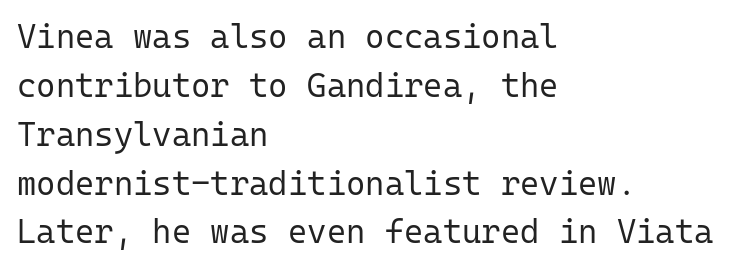
{"serif": "no", "italic": "no", "bold": "no", "weight": "regular", "width": "normal", "stroke_contrast": "low", "x_height": "medium", "monospaced": "yes", "underline": "no", "align": "left", "line_spacing": "normal", "line_spacing_ratio": 1.48, "letter_spacing": "normal", "letter_spacing_em": 0.0, "glyph_px": 33}
